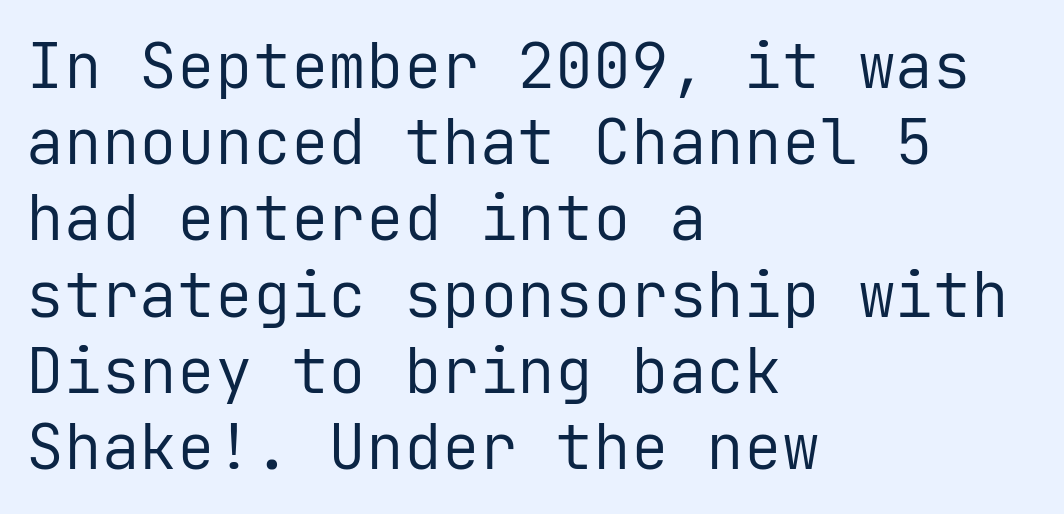
A bare baseline throughout the passage. Visually the block forms a straight wall on the left and a jagged coastline on the right. This reads as an unemphasized weight, regular at the heaviest. The rendering keeps characters at their native spacing. These lines are rendered in a fixed-pitch font.
